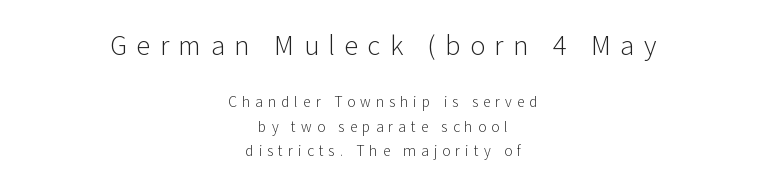
{"italic": "no", "bold": "no", "underline": "no", "align": "center", "line_spacing_ratio": 1.75, "letter_spacing": "wide", "letter_spacing_em": 0.36, "larger_block": "first", "size_ratio": 1.86, "glyph_px": 26}
